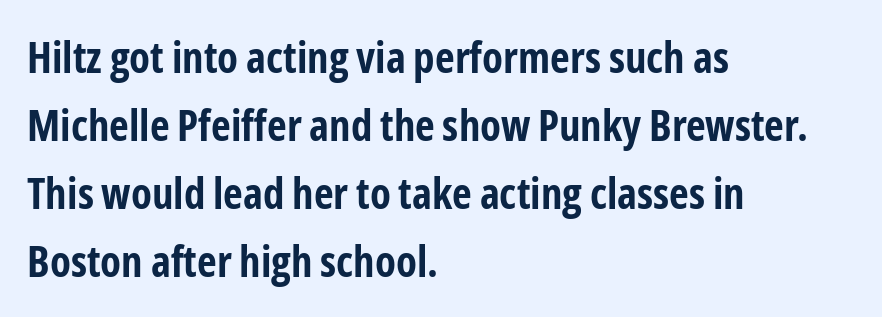
Q: Is the text bold? A: Yes.
Q: Is the text italic (slanted)? A: No, it is upright.
Q: Is the typeface a serif or a sans-serif typeface? A: Sans-serif.
Q: Is the text underlined? A: No.
Q: How is the paragraph aligned? A: Left-aligned.
Q: Is the spacing between letters normal or unusually wide? A: Normal.
Q: Is the spacing between lines tight, normal or loose? A: Normal.
Q: Width (condensed, normal, or wide)? A: Condensed.
Q: Stroke contrast? A: Low.
Q: x-height? A: Medium.
Q: Monospaced? A: No.
